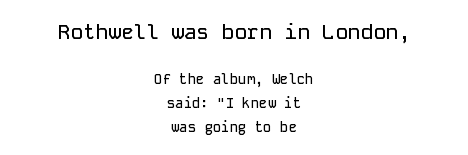
Q: Is the text italic (slanted)? A: No, it is upright.
Q: Is the text underlined? A: No.
Q: How is the paragraph aligned? A: Centered.
Q: Is the spacing between letters normal or unusually wide? A: Normal.
Q: Is the spacing between lines tight, normal or loose? A: Normal.
Q: Which block of text is set in a larger size, the first (top) or the second (bottom)? A: The first (top) one.
